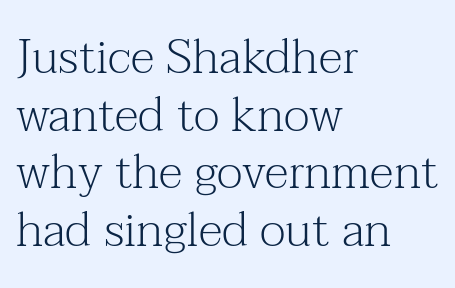
Q: Is the text bold? A: No.
Q: Is the text italic (slanted)? A: No, it is upright.
Q: Is the typeface a serif or a sans-serif typeface? A: Serif.
Q: Is the text underlined? A: No.
Q: How is the paragraph aligned? A: Left-aligned.
Q: Is the spacing between letters normal or unusually wide? A: Normal.
Q: Width (condensed, normal, or wide)? A: Normal.
Q: Stroke contrast? A: Medium.
Q: x-height? A: Medium.
Q: Monospaced? A: No.
